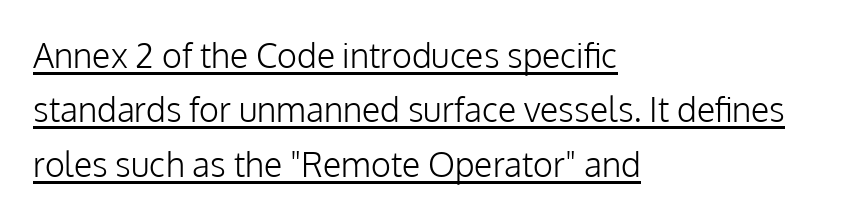
Q: Is the text bold? A: No.
Q: Is the text italic (slanted)? A: No, it is upright.
Q: Is the typeface a serif or a sans-serif typeface? A: Sans-serif.
Q: Is the text underlined? A: Yes.
Q: How is the paragraph aligned? A: Left-aligned.
Q: Is the spacing between letters normal or unusually wide? A: Normal.
Q: Is the spacing between lines tight, normal or loose? A: Normal.
Q: Width (condensed, normal, or wide)? A: Normal.
Q: Stroke contrast? A: Low.
Q: x-height? A: Medium.
Q: Monospaced? A: No.
